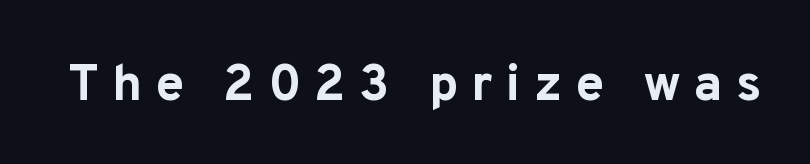
{"serif": "no", "italic": "no", "bold": "yes", "weight": "bold", "width": "normal", "stroke_contrast": "low", "x_height": "medium", "monospaced": "no", "underline": "no", "letter_spacing": "wide", "letter_spacing_em": 0.26, "glyph_px": 51}
